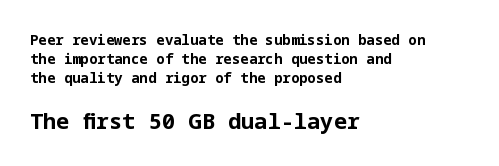
{"italic": "no", "bold": "yes", "underline": "no", "align": "left", "line_spacing": "normal", "line_spacing_ratio": 1.36, "letter_spacing": "normal", "letter_spacing_em": 0.0, "larger_block": "second", "size_ratio": 1.57, "glyph_px": 22}
